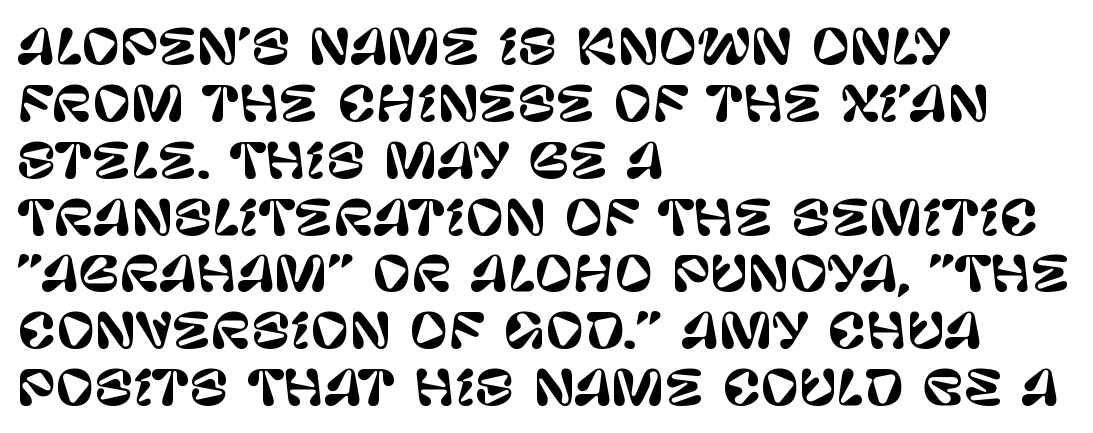
The image shows 47 px sans-serif type; set left-aligned, line spacing 1.21x, normal letter spacing, not underlined; low stroke contrast and a large x-height.
